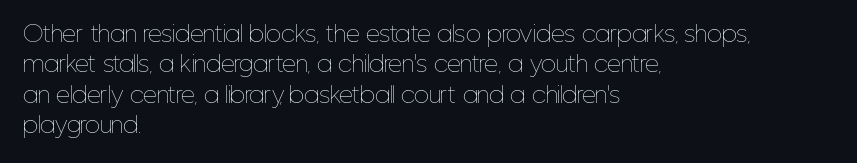
The image shows 22 px text type, upright; set left-aligned, normal line spacing (1.38x), normal letter spacing, not underlined.
